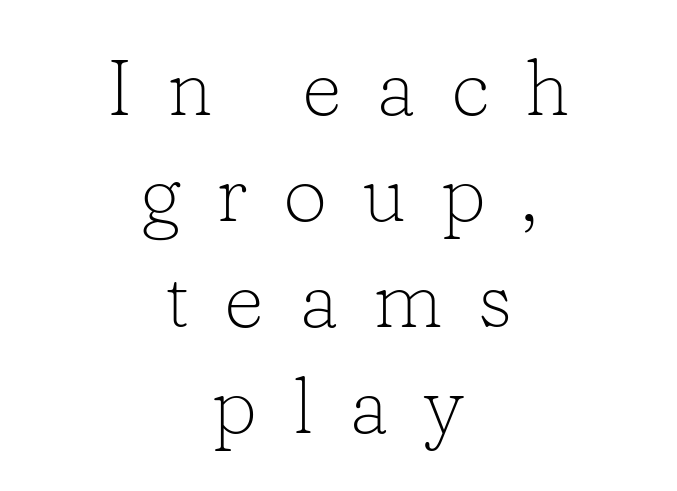
Q: Is the text bold? A: No.
Q: Is the text italic (slanted)? A: No, it is upright.
Q: Is the typeface a serif or a sans-serif typeface? A: Serif.
Q: Is the text underlined? A: No.
Q: How is the paragraph aligned? A: Centered.
Q: Is the spacing between letters normal or unusually wide? A: Unusually wide.
Q: Is the spacing between lines tight, normal or loose? A: Normal.
Q: Width (condensed, normal, or wide)? A: Normal.
Q: Stroke contrast? A: Low.
Q: x-height? A: Medium.
Q: Monospaced? A: No.
